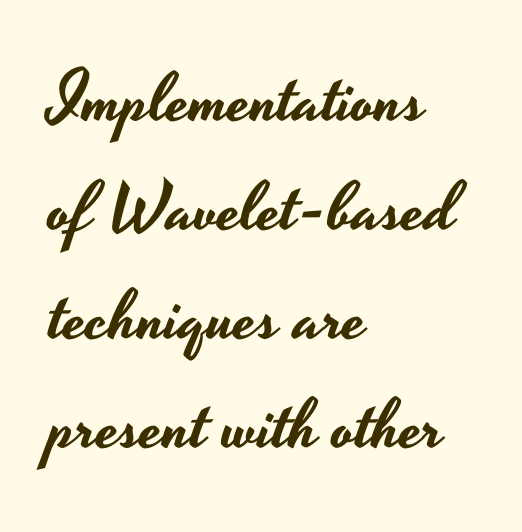
Any mark beneath the type? The region is blank. Looks like regular typesetting: each glyph gets only the width it needs. The line texture is even and compact thanks to regular tracking. To sum up the face: it is a sans, with no serifs.
